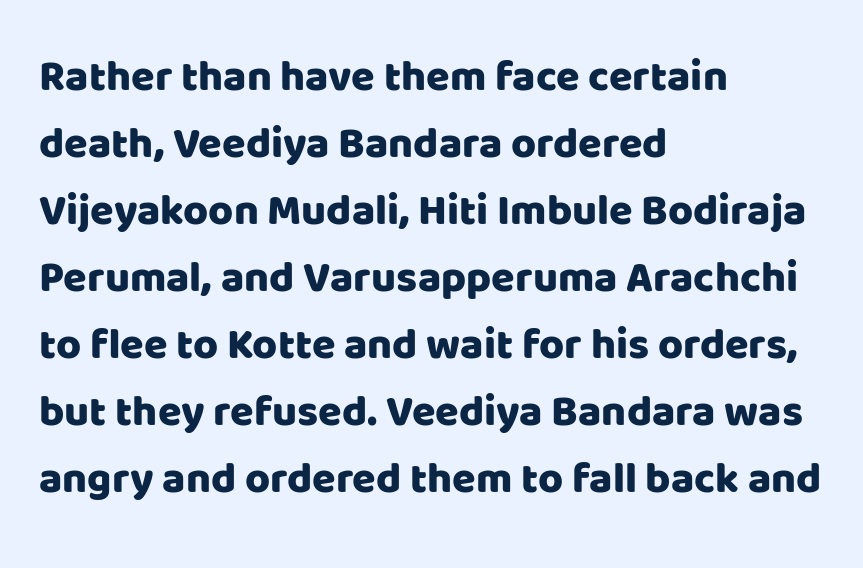
The image shows 43 px sans-serif type, upright; set left-aligned, normal line spacing (1.56x), normal letter spacing, not underlined; low stroke contrast and a large x-height.
